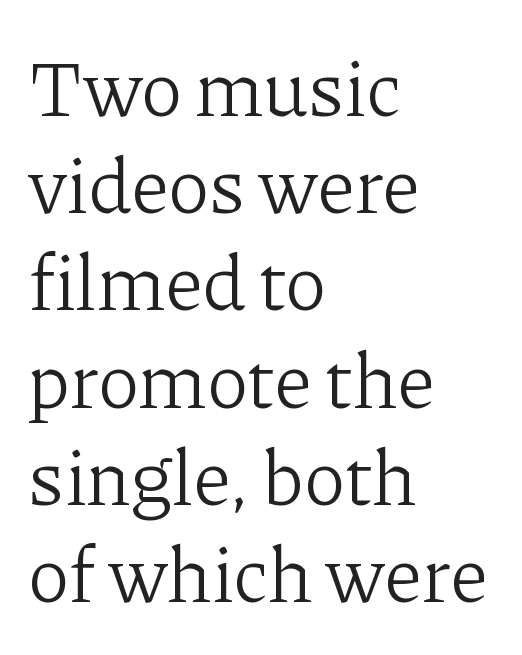
This is roman type, the default non-slanted kind. The specimen omits any rule beneath the text block's lines. The rendering shows small feet on the letterforms — a serif design. A classic flush-left, rag-right setting is used for this passage.
